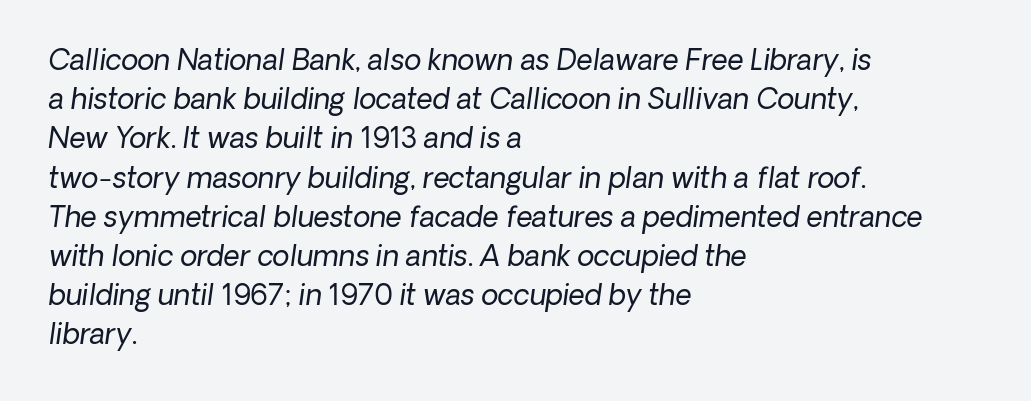
{"serif": "no", "bold": "no", "weight": "regular", "width": "normal", "stroke_contrast": "low", "x_height": "medium", "monospaced": "no", "underline": "no", "align": "left", "line_spacing": "normal", "line_spacing_ratio": 1.4, "letter_spacing": "normal", "letter_spacing_em": 0.0, "glyph_px": 28}
